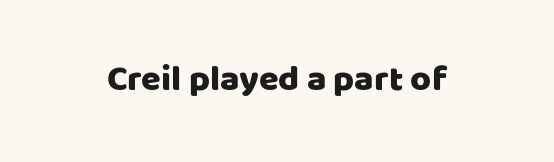
Letters rest on an invisible, unmarked baseline. Between one letter and the next there's only the usual sliver of space. Vertical strokes here are truly vertical. The rendering uses natural spacing where letterforms have individual widths. The face used here is a sans, in the tradition of grotesques and geometrics.
